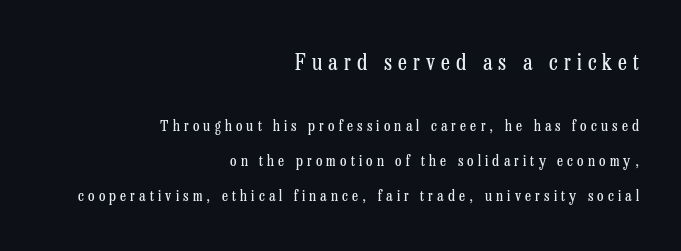
Q: Is the text bold? A: No.
Q: Is the text italic (slanted)? A: No, it is upright.
Q: Is the text underlined? A: No.
Q: How is the paragraph aligned? A: Right-aligned.
Q: Is the spacing between letters normal or unusually wide? A: Unusually wide.
Q: Is the spacing between lines tight, normal or loose? A: Loose.
Q: Which block of text is set in a larger size, the first (top) or the second (bottom)? A: The first (top) one.
